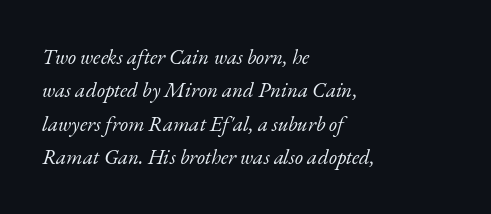
{"italic": "yes", "lean": "right", "slant_degrees": 17, "bold": "no", "underline": "no", "align": "left", "line_spacing": "normal", "line_spacing_ratio": 1.59, "letter_spacing": "normal", "letter_spacing_em": 0.0, "glyph_px": 21}
